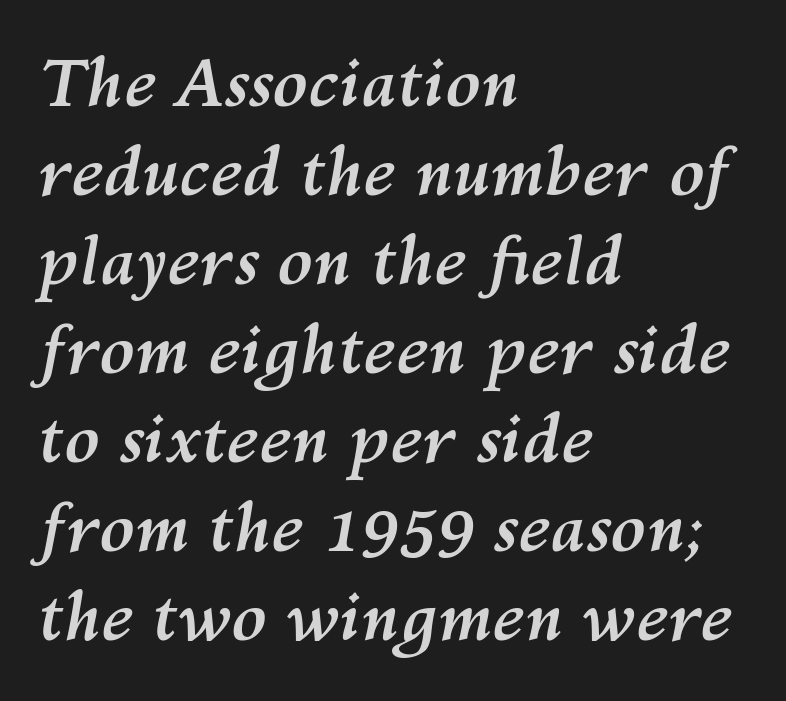
The image shows 65 px semibold type, italic (leaning right); set left-aligned, normal line spacing (1.37x), normal letter spacing, not underlined; medium stroke contrast and a medium x-height.
